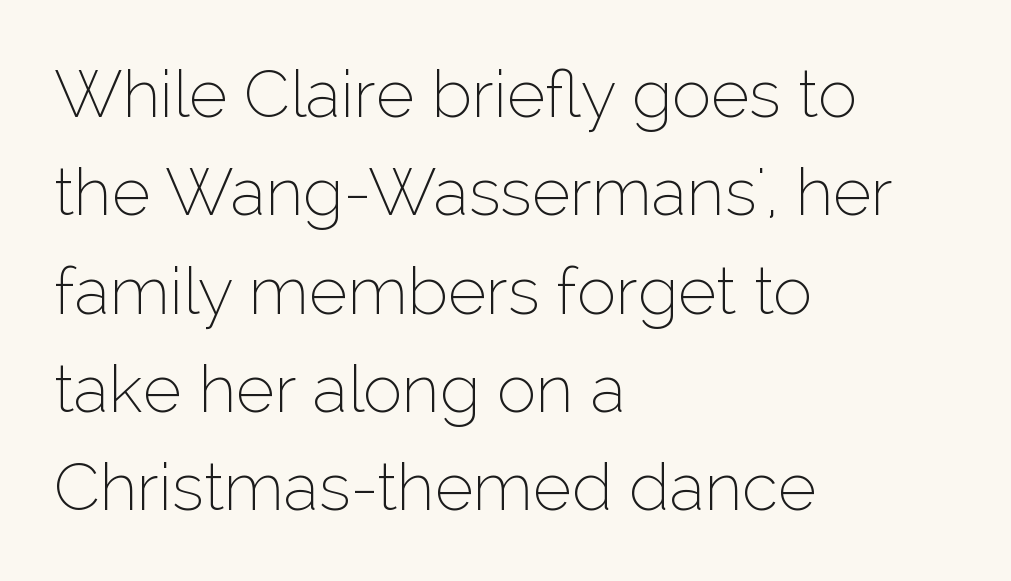
Q: Is the text bold? A: No.
Q: Is the text italic (slanted)? A: No, it is upright.
Q: Is the typeface a serif or a sans-serif typeface? A: Sans-serif.
Q: Is the text underlined? A: No.
Q: How is the paragraph aligned? A: Left-aligned.
Q: Is the spacing between letters normal or unusually wide? A: Normal.
Q: Is the spacing between lines tight, normal or loose? A: Normal.
Q: Width (condensed, normal, or wide)? A: Normal.
Q: Stroke contrast? A: Low.
Q: x-height? A: Medium.
Q: Monospaced? A: No.
